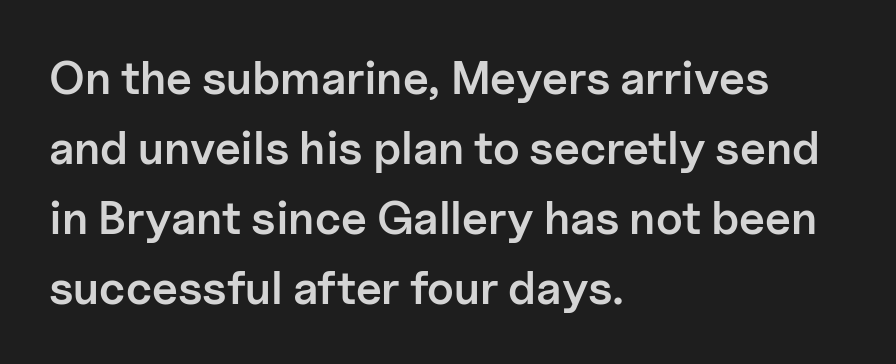
The image shows 46 px semibold sans-serif type, upright; set left-aligned, normal line spacing (1.52x), normal letter spacing, not underlined; low stroke contrast and a medium x-height.
